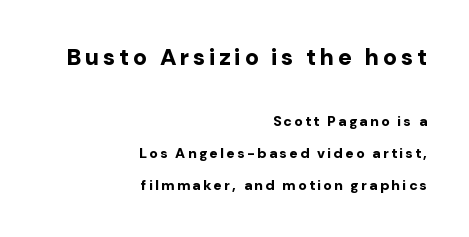
Q: Is the text bold? A: Yes.
Q: Is the text italic (slanted)? A: No, it is upright.
Q: Is the text underlined? A: No.
Q: How is the paragraph aligned? A: Right-aligned.
Q: Is the spacing between lines tight, normal or loose? A: Loose.
Q: Which block of text is set in a larger size, the first (top) or the second (bottom)? A: The first (top) one.
